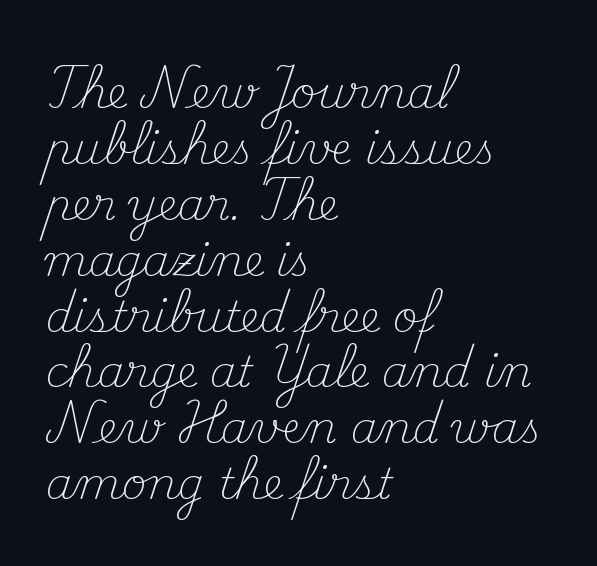
Q: Is the text bold? A: No.
Q: Is the text italic (slanted)? A: Yes.
Q: Is the typeface a serif or a sans-serif typeface? A: Serif.
Q: Is the text underlined? A: No.
Q: How is the paragraph aligned? A: Left-aligned.
Q: Is the spacing between letters normal or unusually wide? A: Normal.
Q: Is the spacing between lines tight, normal or loose? A: Normal.
Q: Width (condensed, normal, or wide)? A: Normal.
Q: Stroke contrast? A: Medium.
Q: x-height? A: Small.
Q: Monospaced? A: No.
